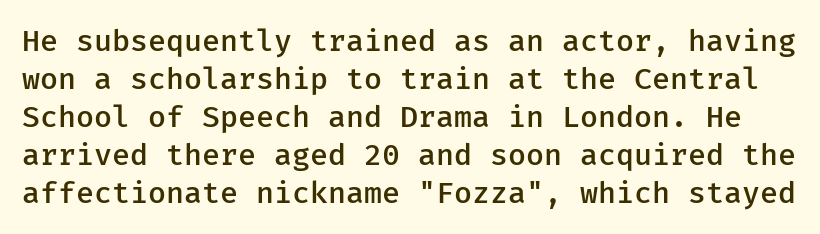
{"serif": "no", "italic": "no", "bold": "semi", "weight": "semibold", "width": "normal", "stroke_contrast": "low", "x_height": "medium", "underline": "no", "line_spacing": "normal", "line_spacing_ratio": 1.27, "letter_spacing": "normal", "letter_spacing_em": 0.0, "glyph_px": 30}
